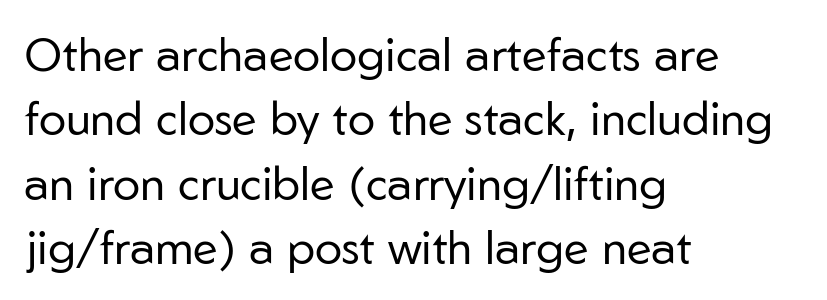
The image shows 46 px regular-weight sans-serif type, upright; set left-aligned, normal line spacing (1.4x), normal letter spacing, not underlined; low stroke contrast and a medium x-height.
